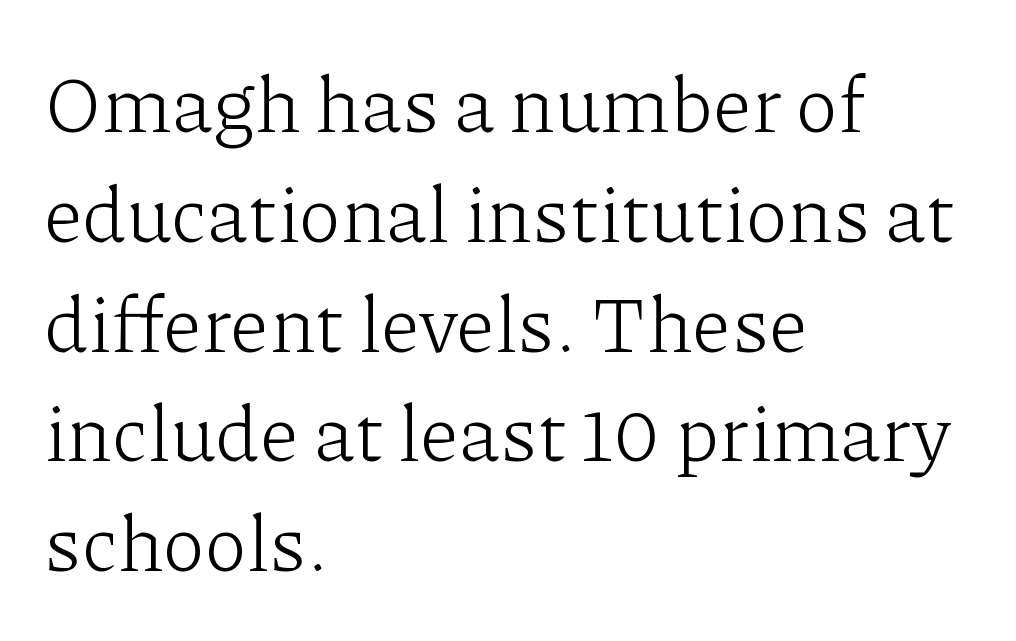
The image shows 79 px light serif type, upright; set left-aligned, normal line spacing (1.39x), normal letter spacing, not underlined; low stroke contrast and a medium x-height.
